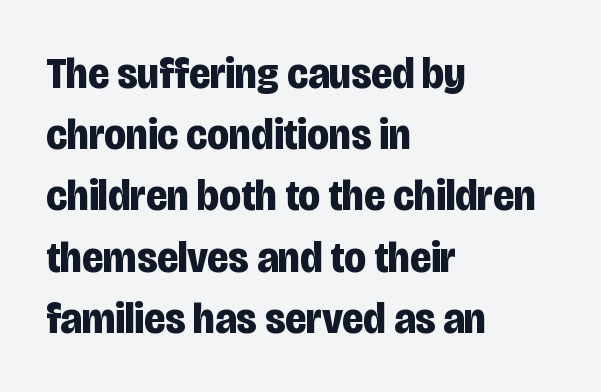
{"serif": "no", "italic": "no", "bold": "yes", "weight": "bold", "width": "condensed", "stroke_contrast": "low", "x_height": "large", "monospaced": "no", "underline": "no", "align": "left", "line_spacing": "normal", "line_spacing_ratio": 1.36, "letter_spacing": "normal", "letter_spacing_em": 0.0, "glyph_px": 45}
